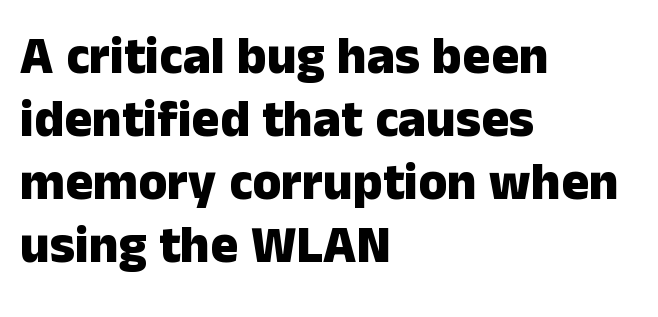
Q: Is the text bold? A: Yes.
Q: Is the text italic (slanted)? A: No, it is upright.
Q: Is the typeface a serif or a sans-serif typeface? A: Sans-serif.
Q: Is the text underlined? A: No.
Q: How is the paragraph aligned? A: Left-aligned.
Q: Is the spacing between letters normal or unusually wide? A: Normal.
Q: Width (condensed, normal, or wide)? A: Normal.
Q: Stroke contrast? A: Low.
Q: x-height? A: Medium.
Q: Monospaced? A: No.
